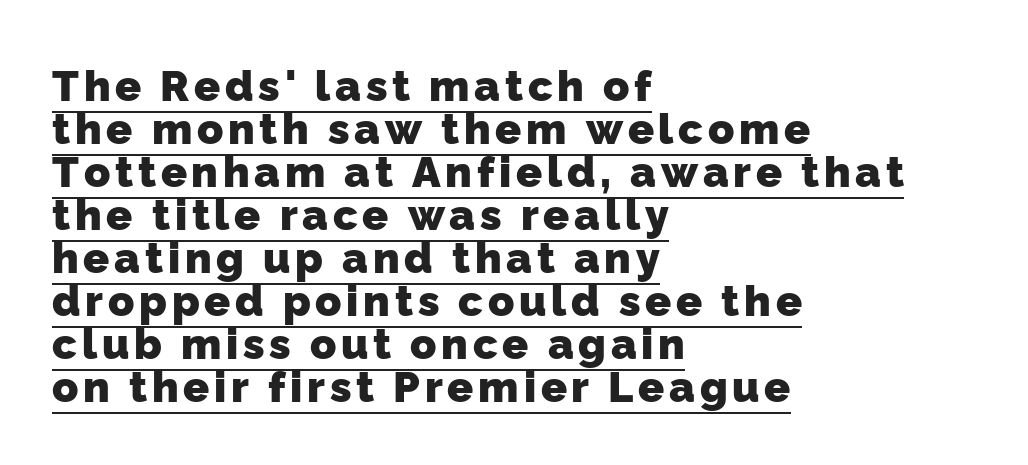
The image shows 43 px heavy sans-serif type; set left-aligned, tight line spacing (1.0x), underlined; low stroke contrast and a medium x-height.
